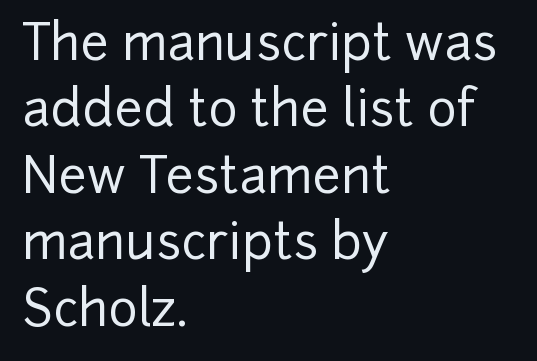
A typesetter would call this leading conventional body-copy spacing. The letters sit at their default tracking, neither squeezed nor spread. The lines in this sample share a left origin and differ only in where they stop. Character widths vary here, with narrow letters taking less room than wide ones.
